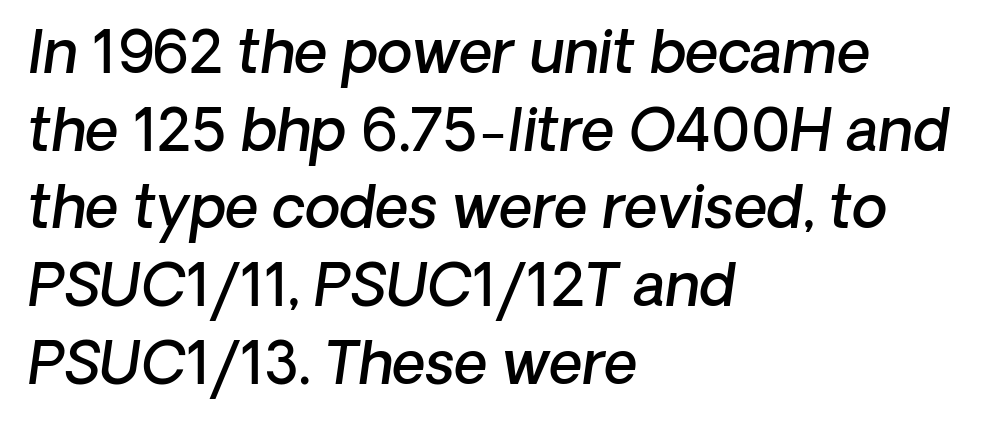
{"serif": "no", "bold": "semi", "weight": "semibold", "width": "normal", "stroke_contrast": "low", "x_height": "medium", "monospaced": "no", "underline": "no", "align": "left", "line_spacing": "normal", "line_spacing_ratio": 1.34, "letter_spacing": "normal", "letter_spacing_em": 0.0, "glyph_px": 58}
